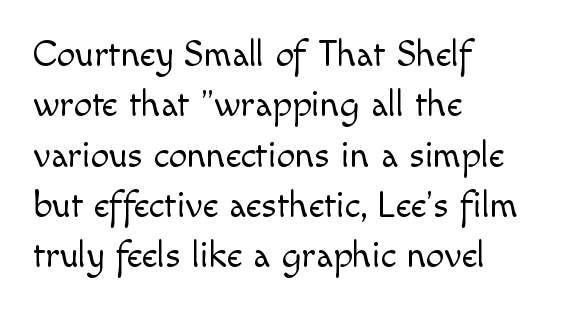
Only glyphs here, with clear space below each row. The rendering keeps characters at their native spacing. Teacher's note: observe the even left margin — that is flush-left alignment. Think of a printed novel: that variable character pitch is what you see here. The typography opts for an upright posture over an oblique one. On a weight scale, this lands at 450 or below.
